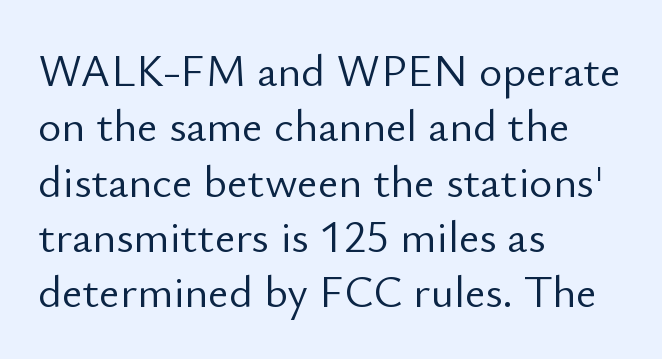
The zone under the glyphs is completely vacant. Short note: letters normally spaced. This sample has the flowing, uneven cadence of proportional lettering. The text block is weighted toward the left margin, trailing off unevenly rightward.
